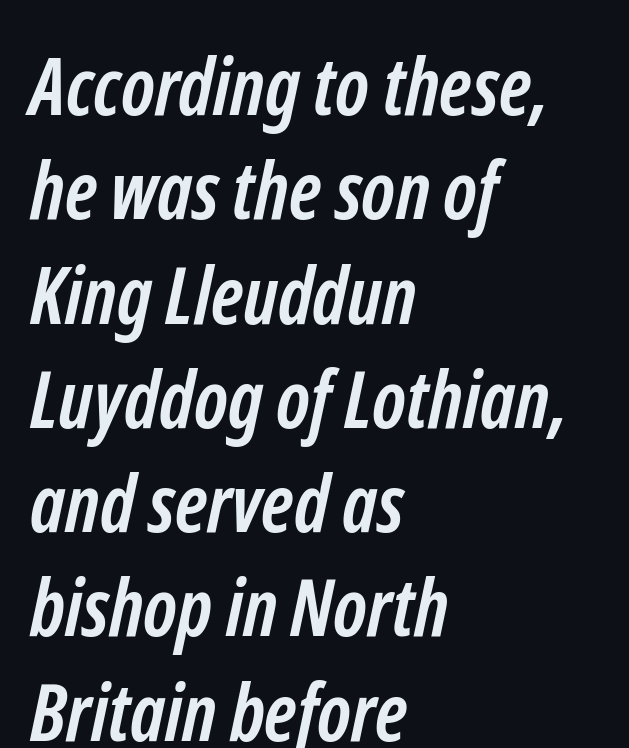
Q: Is the text bold? A: Yes.
Q: Is the typeface a serif or a sans-serif typeface? A: Sans-serif.
Q: Is the text underlined? A: No.
Q: How is the paragraph aligned? A: Left-aligned.
Q: Is the spacing between letters normal or unusually wide? A: Normal.
Q: Is the spacing between lines tight, normal or loose? A: Normal.
Q: Width (condensed, normal, or wide)? A: Condensed.
Q: Stroke contrast? A: Low.
Q: x-height? A: Medium.
Q: Monospaced? A: No.
